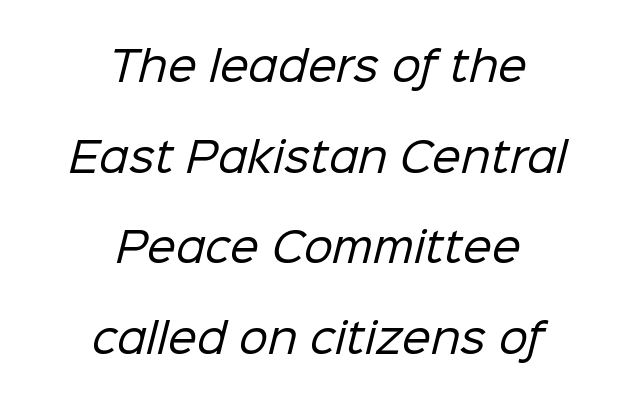
{"serif": "no", "bold": "no", "weight": "regular", "width": "normal", "stroke_contrast": "low", "x_height": "medium", "monospaced": "no", "underline": "no", "align": "center", "line_spacing": "loose", "line_spacing_ratio": 2.21, "letter_spacing": "normal", "letter_spacing_em": 0.0, "glyph_px": 41}
